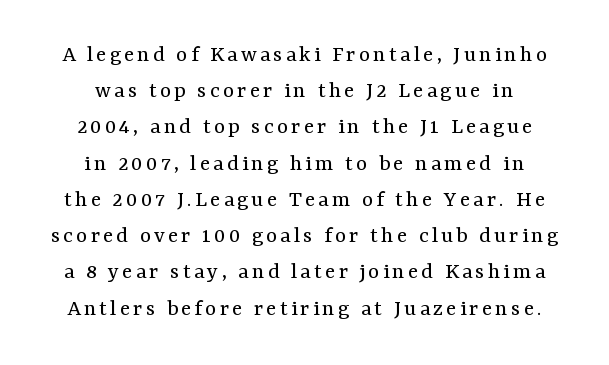
Q: Is the text bold? A: No.
Q: Is the text italic (slanted)? A: No, it is upright.
Q: Is the text underlined? A: No.
Q: How is the paragraph aligned? A: Centered.
Q: Is the spacing between lines tight, normal or loose? A: Normal.
